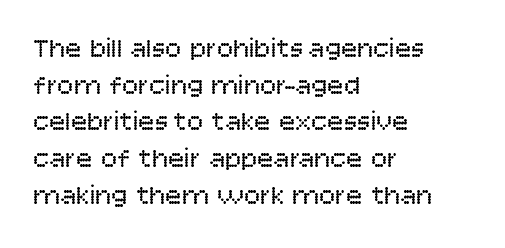
Reading down the block, your eye returns to a fixed left position each line. Do the letters lean? They stand straight. The strip under each line holds only bare page. Bold? No — there's no thickening of the strokes. Line spacing here is normal. Glyph-to-glyph distance matches everyday printed text.
